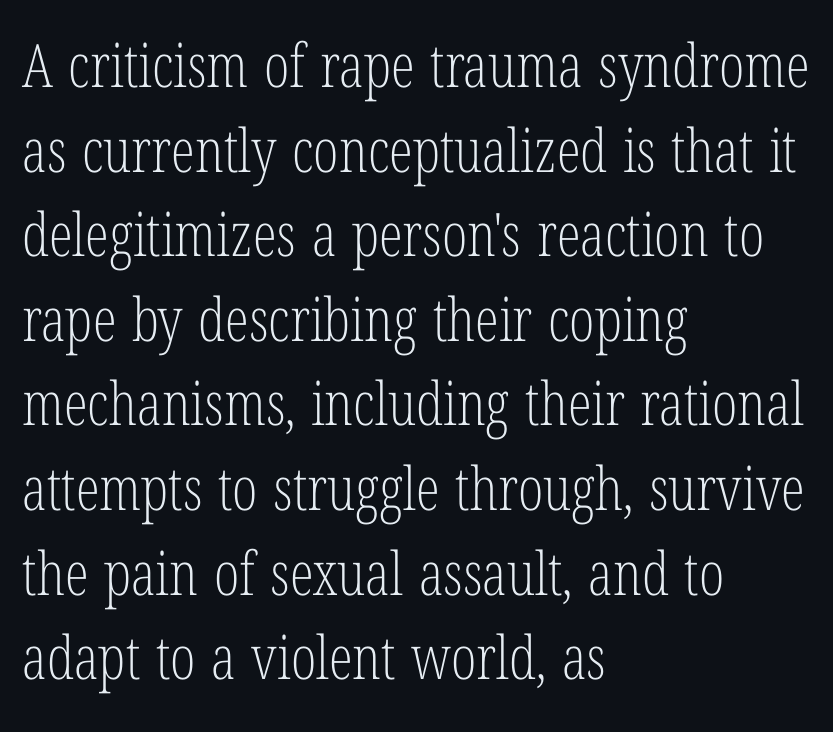
Bold? No — there's no thickening of the strokes. Classification — serif. No extra tracking has been applied to these lines. Do the letters lean? They stand straight. Compared with a centered layout, this one pins lines to the left instead. Here the designer chose a conventional face with non-uniform glyph widths.
